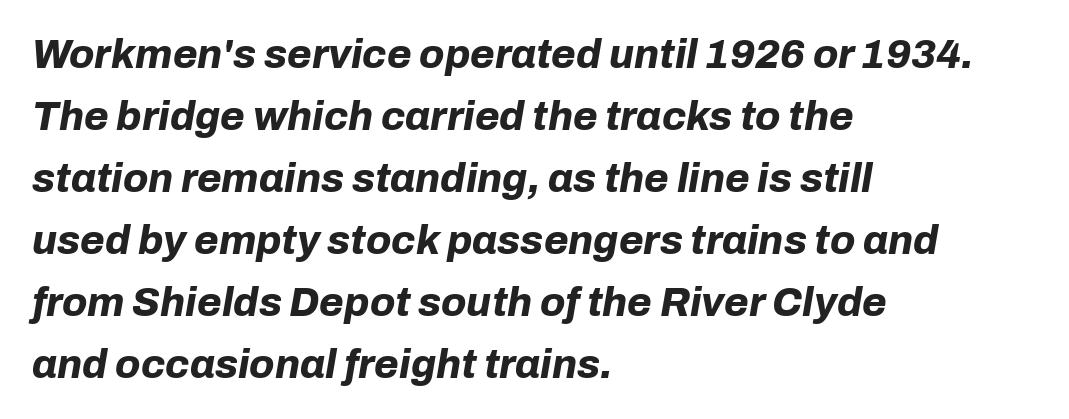
{"italic": "yes", "lean": "right", "slant_degrees": 10, "bold": "yes", "weight": "bold", "width": "normal", "stroke_contrast": "low", "x_height": "medium", "monospaced": "no", "underline": "no", "align": "left", "line_spacing": "normal", "line_spacing_ratio": 1.55, "letter_spacing": "normal", "letter_spacing_em": 0.0, "glyph_px": 40}
